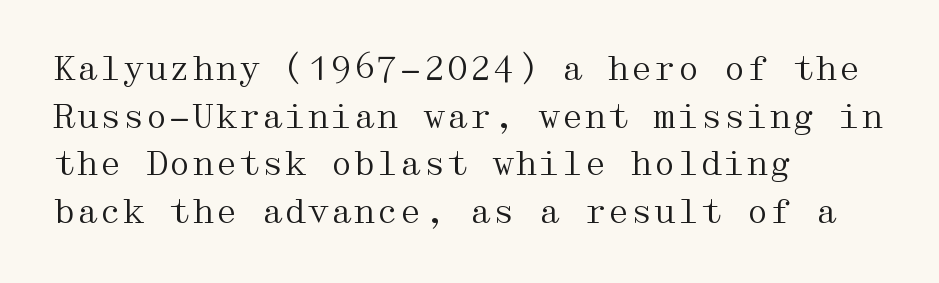
{"serif": "yes", "italic": "no", "bold": "no", "weight": "regular", "width": "wide", "stroke_contrast": "medium", "x_height": "medium", "underline": "no", "align": "left", "line_spacing": "normal", "line_spacing_ratio": 1.44, "letter_spacing": "normal", "letter_spacing_em": 0.0, "glyph_px": 33}
